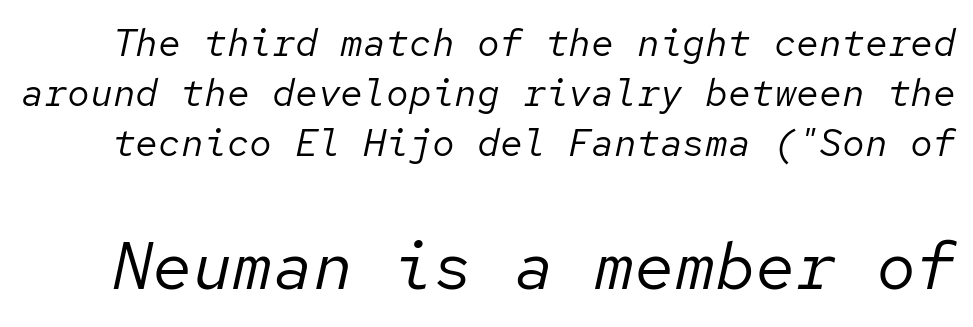
Think standard paragraph weight, or any step lighter than that. Leading: standard. Letters rest on an invisible, unmarked baseline. Look at the tracking — it's just the regular setting, nothing added. The passage shown is typed in a monospace face where columns stay perfectly aligned. The letters are slanted; this is an italic face.
